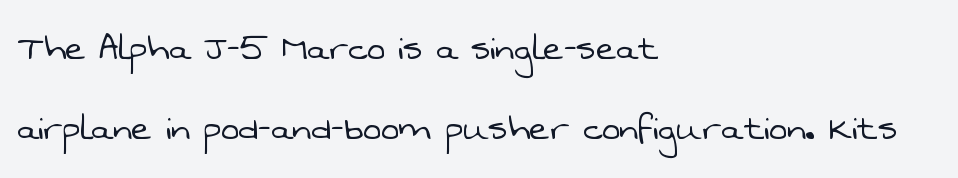
{"serif": "no", "bold": "no", "weight": "light", "width": "normal", "stroke_contrast": "low", "x_height": "medium", "monospaced": "no", "underline": "no", "align": "left", "line_spacing_ratio": 1.85, "letter_spacing": "normal", "letter_spacing_em": 0.0, "glyph_px": 43}
